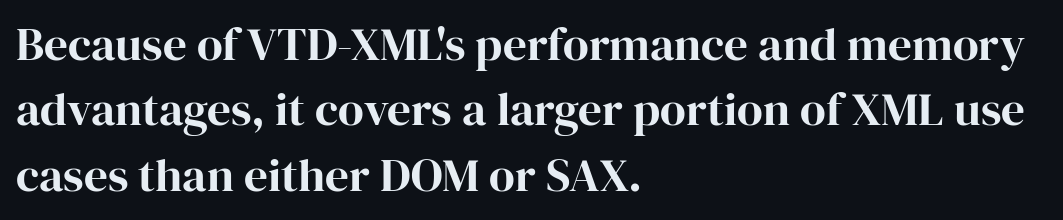
Is there any slant? The stems are plumb. Proportional: the letters do not fall into vertical columns. What stands out about the letter spacing? Nothing — it is the standard amount. Baseline-to-baseline distance is the conventional proportion of letter height. Check where the strokes stop: tiny serifs finish them off. Short and long lines alike share a common starting point at left.
